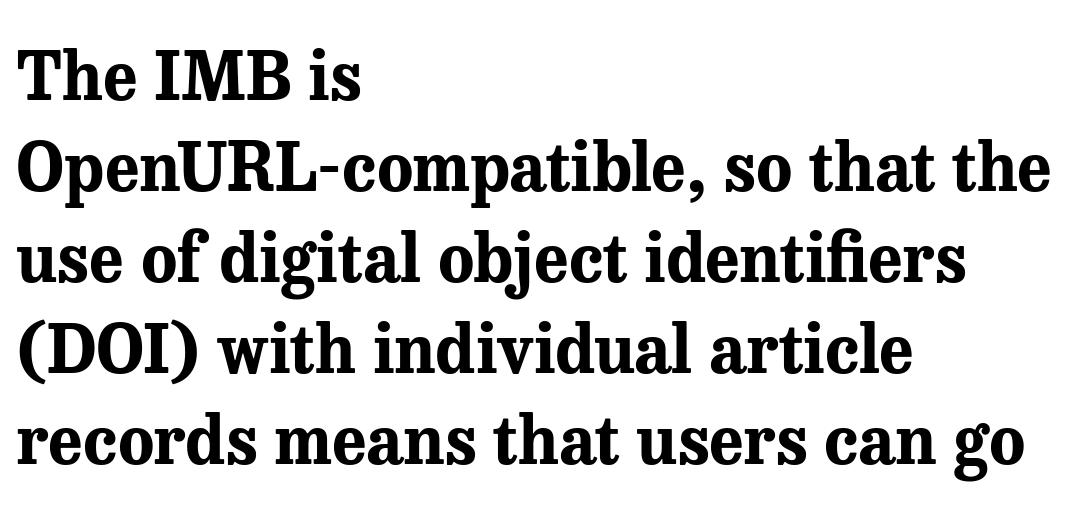
Q: Is the text bold? A: Yes.
Q: Is the text italic (slanted)? A: No, it is upright.
Q: Is the typeface a serif or a sans-serif typeface? A: Serif.
Q: Is the text underlined? A: No.
Q: How is the paragraph aligned? A: Left-aligned.
Q: Is the spacing between letters normal or unusually wide? A: Normal.
Q: Is the spacing between lines tight, normal or loose? A: Normal.
Q: Width (condensed, normal, or wide)? A: Normal.
Q: Stroke contrast? A: Medium.
Q: x-height? A: Medium.
Q: Monospaced? A: No.
